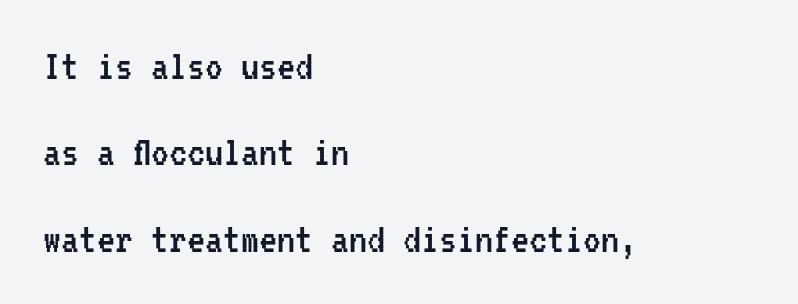
Q: Is the text bold? A: No.
Q: Is the text italic (slanted)? A: No, it is upright.
Q: Is the typeface a serif or a sans-serif typeface? A: Sans-serif.
Q: Is the text underlined? A: No.
Q: How is the paragraph aligned? A: Left-aligned.
Q: Is the spacing between letters normal or unusually wide? A: Normal.
Q: Is the spacing between lines tight, normal or loose? A: Loose.
Q: Width (condensed, normal, or wide)? A: Condensed.
Q: Stroke contrast? A: Low.
Q: x-height? A: Medium.
Q: Monospaced? A: Yes.
